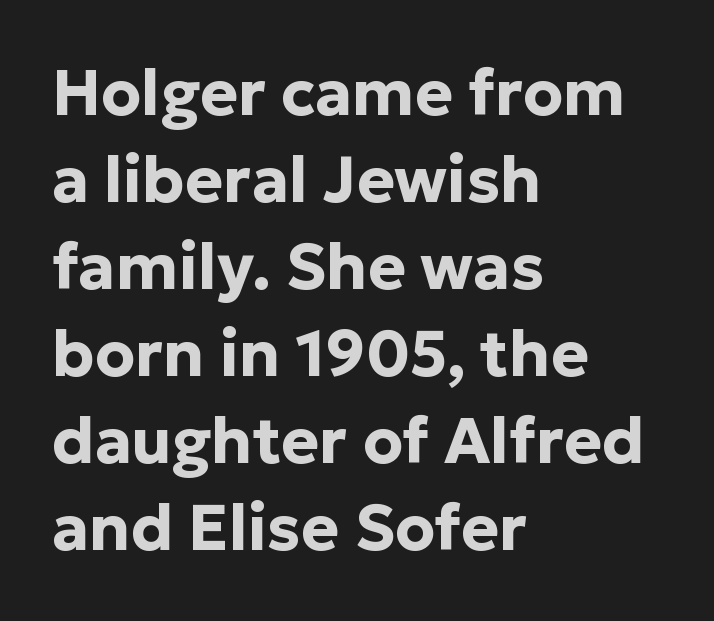
The image shows 64 px bold sans-serif type, upright; set left-aligned, normal line spacing (1.36x), normal letter spacing, not underlined; low stroke contrast and a medium x-height.
